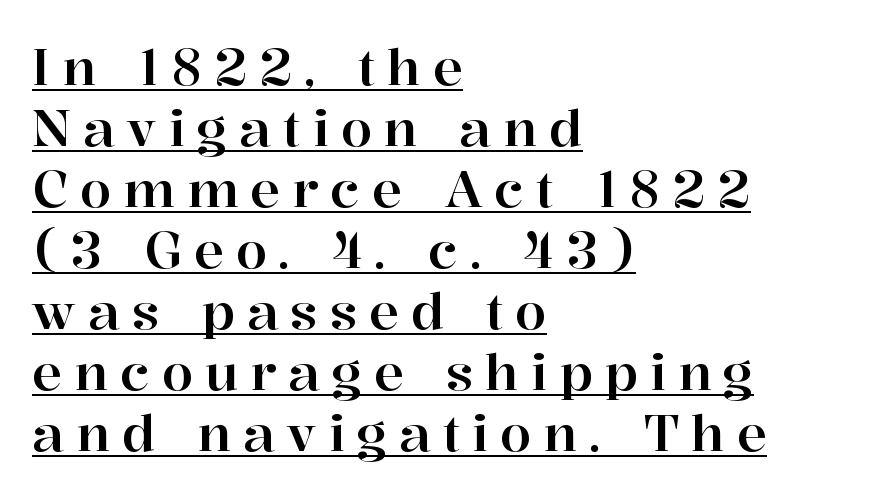
Q: Is the text italic (slanted)? A: No, it is upright.
Q: Is the typeface a serif or a sans-serif typeface? A: Serif.
Q: Is the text underlined? A: Yes.
Q: How is the paragraph aligned? A: Left-aligned.
Q: Is the spacing between letters normal or unusually wide? A: Unusually wide.
Q: Width (condensed, normal, or wide)? A: Normal.
Q: Stroke contrast? A: High.
Q: x-height? A: Medium.
Q: Monospaced? A: No.
